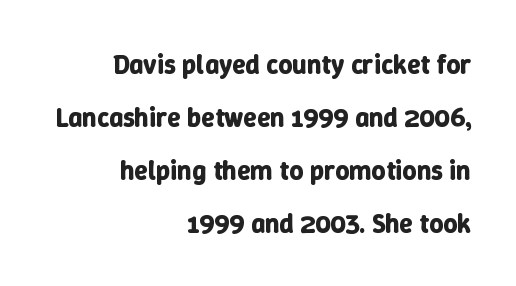
The image shows 27 px bold type, upright; set right-aligned, loose line spacing (1.96x), normal letter spacing, not underlined.
